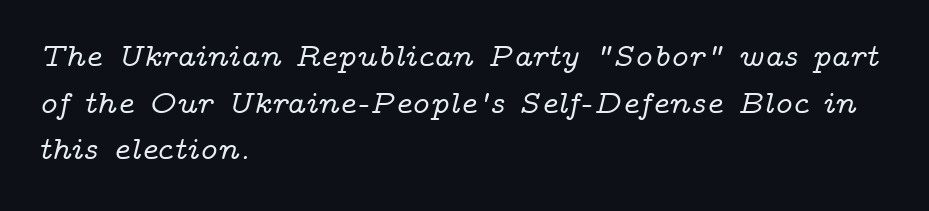
{"serif": "yes", "italic": "yes", "lean": "right", "slant_degrees": 14, "width": "wide", "stroke_contrast": "low", "x_height": "medium", "monospaced": "no", "underline": "no", "align": "left", "line_spacing": "normal", "line_spacing_ratio": 1.46, "letter_spacing": "normal", "letter_spacing_em": 0.0, "glyph_px": 32}
